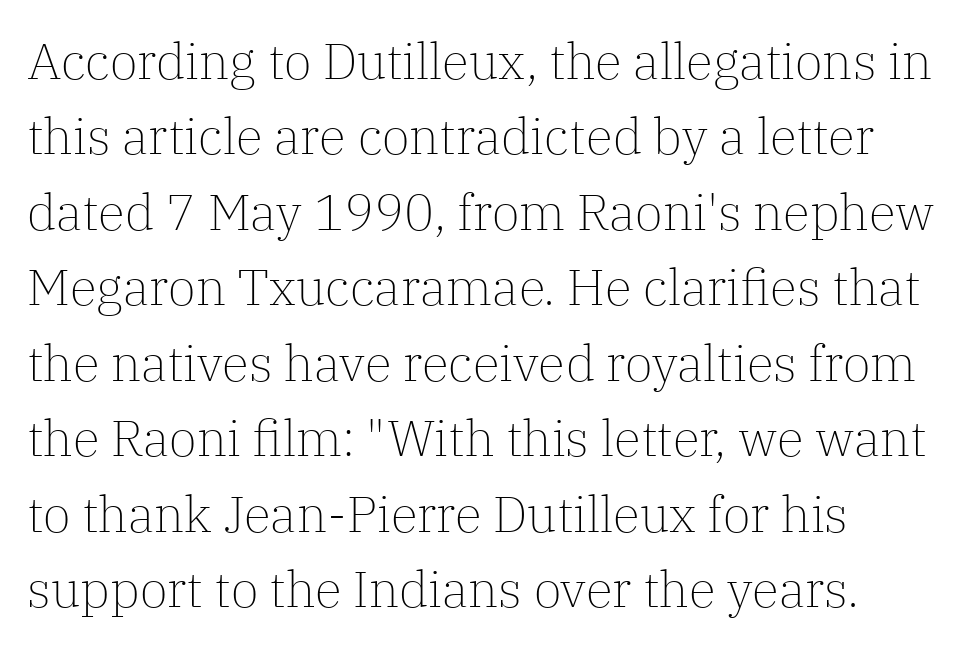
The image shows 50 px light serif type, upright; set normal line spacing (1.51x), normal letter spacing, not underlined; low stroke contrast and a medium x-height.
